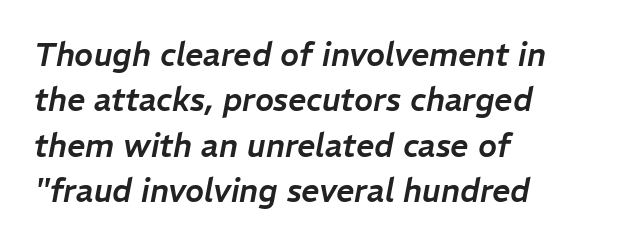
The image shows 32 px text type, italic (leaning right); set left-aligned, normal line spacing (1.42x), normal letter spacing, not underlined; low stroke contrast and a medium x-height.
